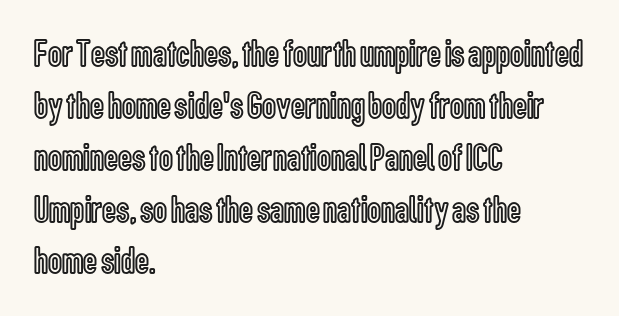
{"italic": "no", "width": "condensed", "x_height": "medium", "monospaced": "no", "underline": "no", "align": "left", "line_spacing": "normal", "line_spacing_ratio": 1.33, "letter_spacing": "normal", "letter_spacing_em": 0.0, "glyph_px": 39}
